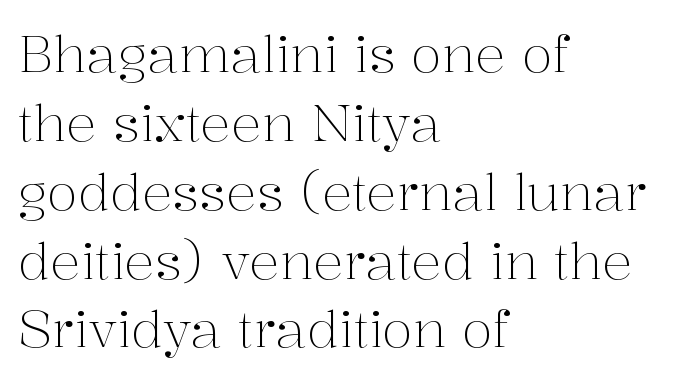
{"serif": "yes", "italic": "no", "bold": "no", "weight": "light", "width": "normal", "stroke_contrast": "medium", "x_height": "medium", "monospaced": "no", "underline": "no", "align": "left", "line_spacing": "normal", "line_spacing_ratio": 1.35, "letter_spacing": "normal", "letter_spacing_em": 0.0, "glyph_px": 51}
